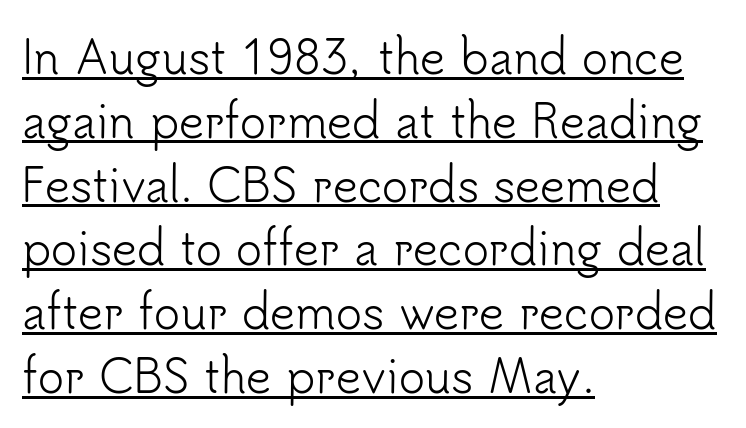
The image shows 44 px light sans-serif type, upright; set left-aligned, normal line spacing (1.45x), normal letter spacing, underlined; low stroke contrast and a small x-height.
